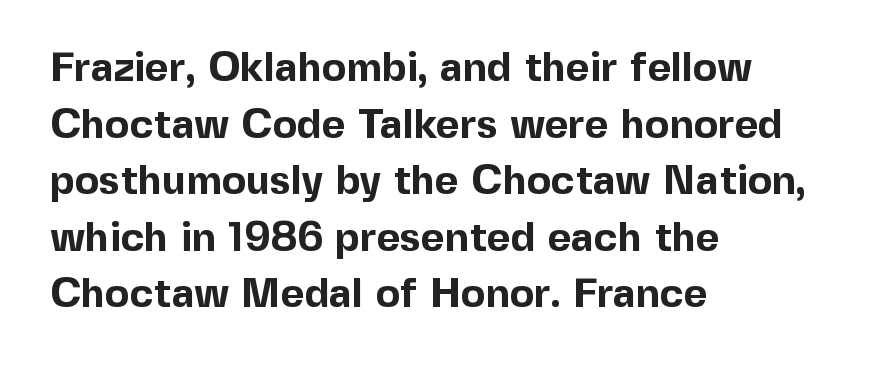
{"serif": "no", "italic": "no", "bold": "yes", "weight": "bold", "width": "normal", "x_height": "medium", "monospaced": "no", "underline": "no", "align": "left", "line_spacing": "normal", "line_spacing_ratio": 1.38, "letter_spacing": "normal", "letter_spacing_em": 0.0, "glyph_px": 41}
